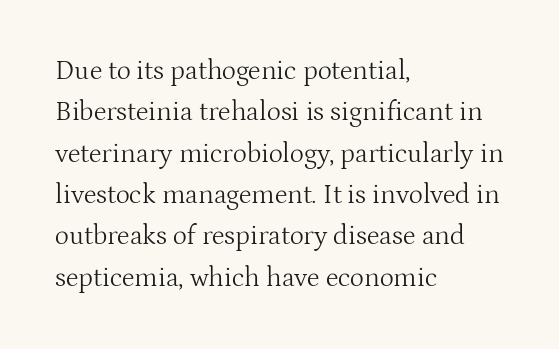
Q: Is the text bold? A: No.
Q: Is the text italic (slanted)? A: No, it is upright.
Q: Is the text underlined? A: No.
Q: How is the paragraph aligned? A: Left-aligned.
Q: Is the spacing between letters normal or unusually wide? A: Normal.
Q: Is the spacing between lines tight, normal or loose? A: Normal.
